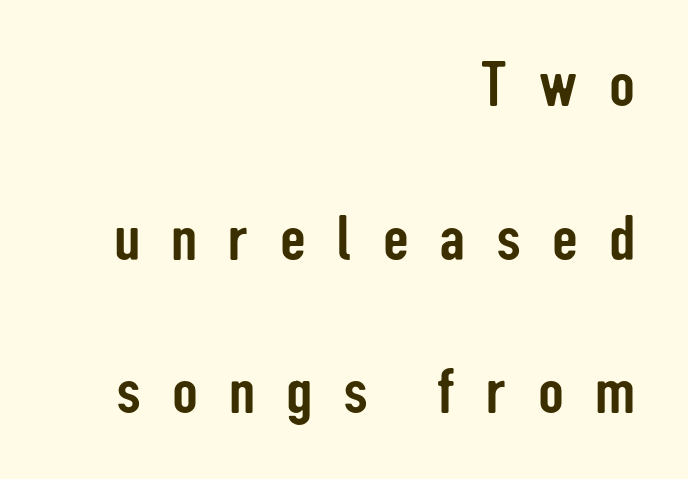
{"serif": "no", "italic": "no", "width": "condensed", "stroke_contrast": "low", "x_height": "medium", "monospaced": "no", "underline": "no", "align": "right", "line_spacing": "loose", "line_spacing_ratio": 2.4, "letter_spacing": "wide", "letter_spacing_em": 0.48, "glyph_px": 64}
